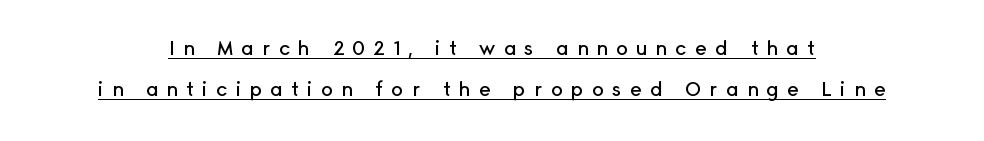
Letter spacing: wide. Characters remain perfectly vertical along every line. Rows of type keep a wide berth in the vertical direction. The string is rendered with underlining switched on.
